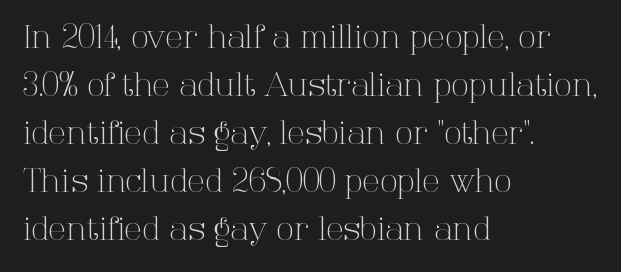
The image shows 32 px light serif type, upright; set left-aligned, normal line spacing (1.5x), normal letter spacing, not underlined; high stroke contrast and a medium x-height.
